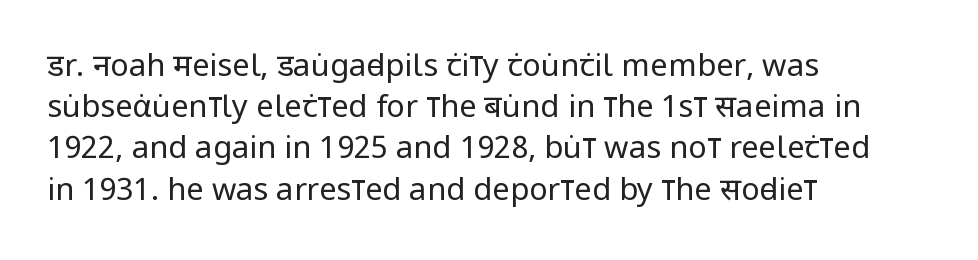
{"serif": "no", "italic": "no", "bold": "no", "weight": "regular", "width": "condensed", "stroke_contrast": "low", "x_height": "large", "monospaced": "no", "underline": "no", "align": "left", "line_spacing": "normal", "line_spacing_ratio": 1.33, "letter_spacing": "normal", "letter_spacing_em": 0.0, "glyph_px": 31}
